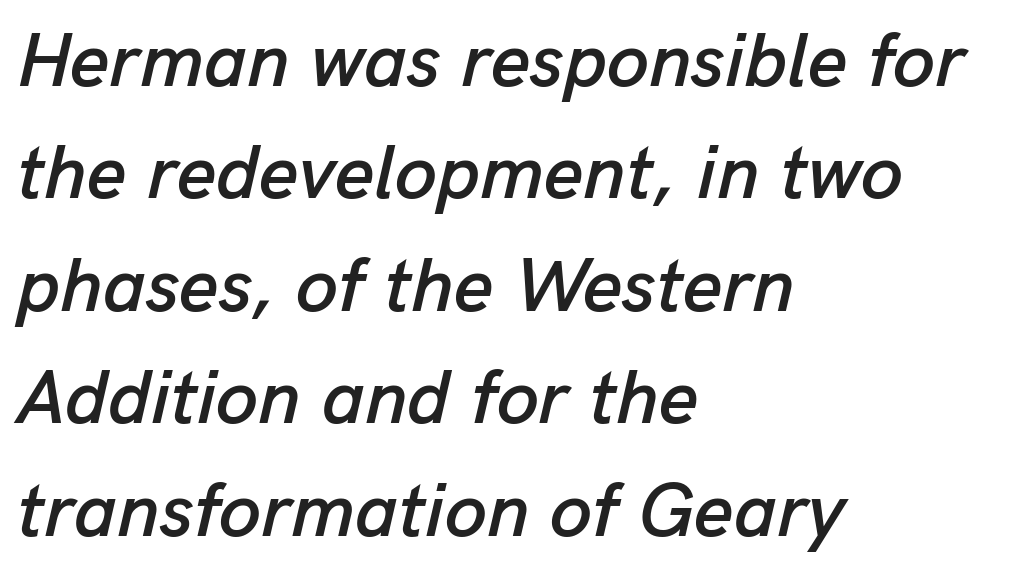
Q: Is the text italic (slanted)? A: Yes, it leans right by about 13 degrees.
Q: Is the text underlined? A: No.
Q: How is the paragraph aligned? A: Left-aligned.
Q: Is the spacing between letters normal or unusually wide? A: Normal.
Q: Is the spacing between lines tight, normal or loose? A: Normal.
Q: Width (condensed, normal, or wide)? A: Normal.
Q: Stroke contrast? A: Low.
Q: x-height? A: Medium.
Q: Monospaced? A: No.
